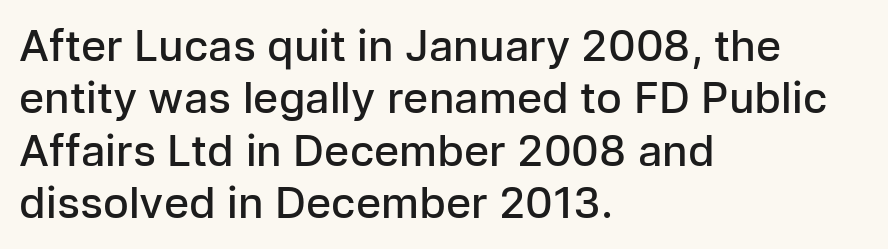
The face used here is proportionally spaced, like ordinary book or web type. These lines are composed in type without serifs. It's the straight-up-and-down kind of type. Horizontal alignment here is leftward, the default for most running prose.
